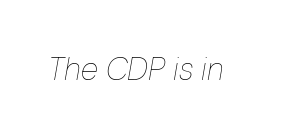
{"italic": "yes", "lean": "right", "slant_degrees": 10, "bold": "no", "weight": "thin", "width": "condensed", "stroke_contrast": "low", "x_height": "medium", "monospaced": "no", "underline": "no", "letter_spacing": "normal", "letter_spacing_em": 0.0, "glyph_px": 32}
